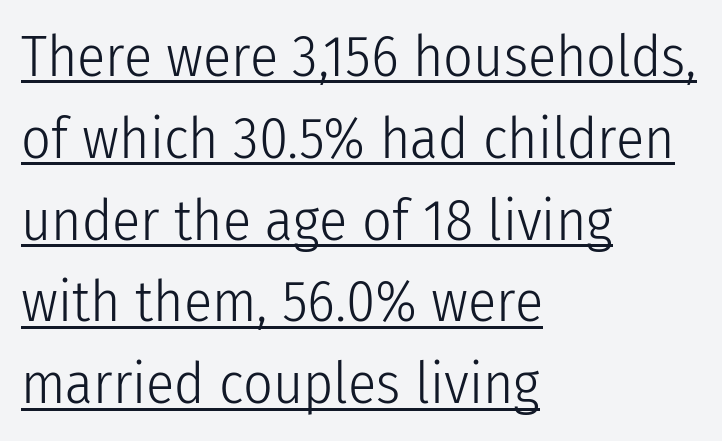
Q: Is the text bold? A: No.
Q: Is the text italic (slanted)? A: No, it is upright.
Q: Is the typeface a serif or a sans-serif typeface? A: Sans-serif.
Q: Is the text underlined? A: Yes.
Q: How is the paragraph aligned? A: Left-aligned.
Q: Is the spacing between letters normal or unusually wide? A: Normal.
Q: Is the spacing between lines tight, normal or loose? A: Normal.
Q: Width (condensed, normal, or wide)? A: Condensed.
Q: Stroke contrast? A: Low.
Q: x-height? A: Medium.
Q: Monospaced? A: No.
